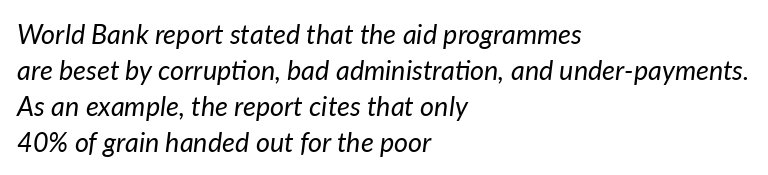
{"italic": "yes", "lean": "right", "slant_degrees": 7, "bold": "no", "underline": "no", "align": "left", "line_spacing": "normal", "line_spacing_ratio": 1.33, "letter_spacing": "normal", "letter_spacing_em": 0.0, "glyph_px": 27}
